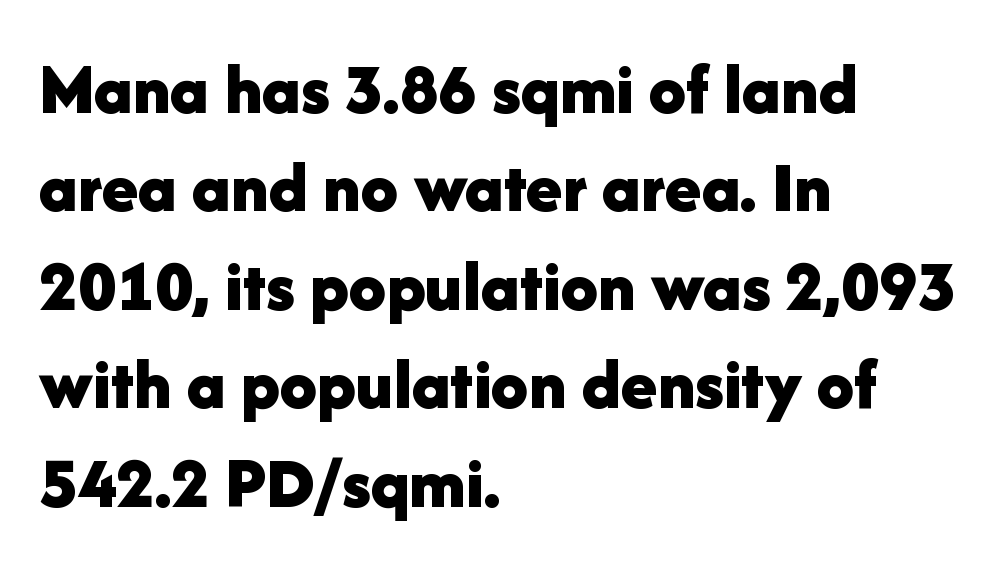
Q: Is the text bold? A: Yes.
Q: Is the text italic (slanted)? A: No, it is upright.
Q: Is the typeface a serif or a sans-serif typeface? A: Sans-serif.
Q: Is the text underlined? A: No.
Q: How is the paragraph aligned? A: Left-aligned.
Q: Is the spacing between letters normal or unusually wide? A: Normal.
Q: Is the spacing between lines tight, normal or loose? A: Normal.
Q: Width (condensed, normal, or wide)? A: Normal.
Q: Stroke contrast? A: Low.
Q: x-height? A: Medium.
Q: Monospaced? A: No.
